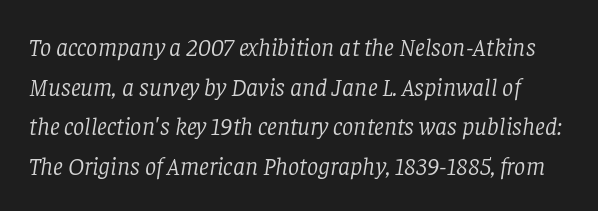
{"italic": "yes", "lean": "right", "slant_degrees": 8, "bold": "no", "underline": "no", "line_spacing": "normal", "line_spacing_ratio": 1.59, "letter_spacing": "normal", "letter_spacing_em": 0.0, "glyph_px": 25}
